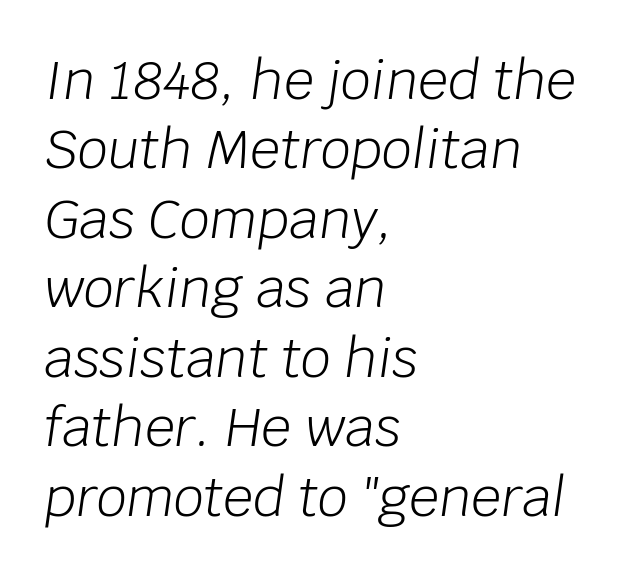
The typesetter chose a ragged-right arrangement here. How would I describe the line gaps? Plain and ordinary. Note the varied advance widths — an 'i' is clearly narrower than an 'm'. No letter is thick-stroked: the sample isn't bold.
